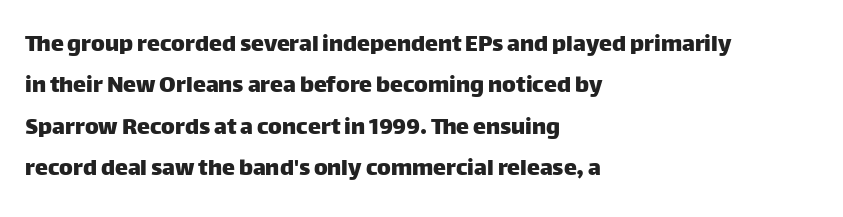
Honestly, there is no underline to notice here at all. Nothing unusual about the tracking: characters are spaced as the font intends. These lines stack with their left ends in a neat column. Posture: vertical. Normally led — the rows are evenly, conventionally spaced.
